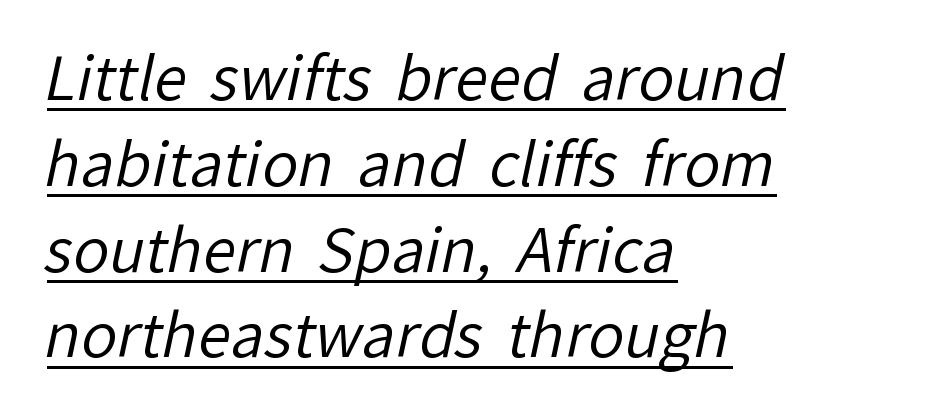
The image shows 60 px regular-weight sans-serif type; set left-aligned, normal line spacing (1.43x), normal letter spacing, underlined; low stroke contrast and a medium x-height.
